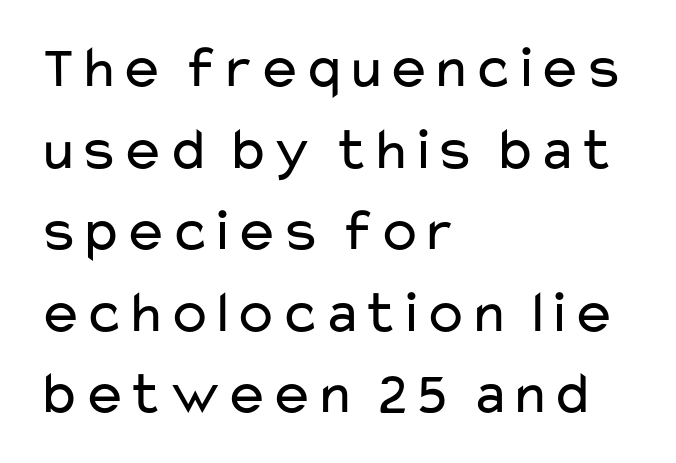
{"serif": "no", "italic": "no", "bold": "no", "weight": "regular", "width": "wide", "stroke_contrast": "low", "x_height": "medium", "monospaced": "no", "underline": "no", "align": "left", "line_spacing": "normal", "line_spacing_ratio": 1.36, "letter_spacing": "normal", "letter_spacing_em": 0.0, "glyph_px": 60}
